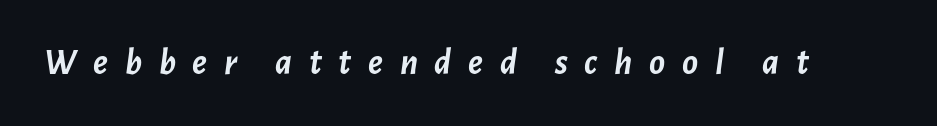
Q: Is the text bold? A: Yes.
Q: Is the text italic (slanted)? A: Yes, it leans right by about 7 degrees.
Q: Is the text underlined? A: No.
Q: Is the spacing between letters normal or unusually wide? A: Unusually wide.
Q: Width (condensed, normal, or wide)? A: Normal.
Q: Stroke contrast? A: Low.
Q: x-height? A: Medium.
Q: Monospaced? A: No.
